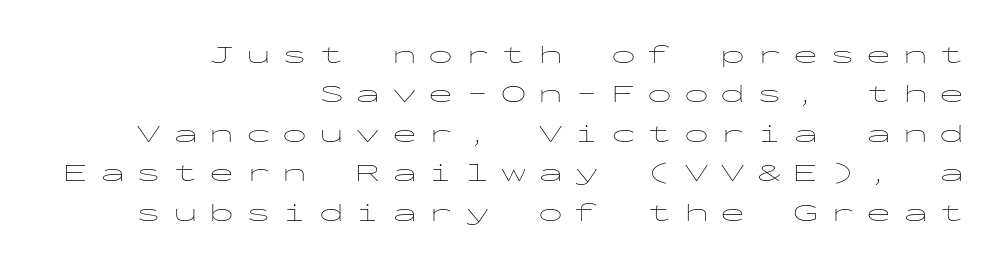
Observe the wide spacing: letters keep a clear distance from each other. Italic? Not at all — the glyphs are vertical. Each stroke keeps to a modest, everyday thickness or less. A flush-right, rag-left setting is used for this passage. The words here are not underlined. Summary of vertical rhythm: regular, with standard interline spacing.
